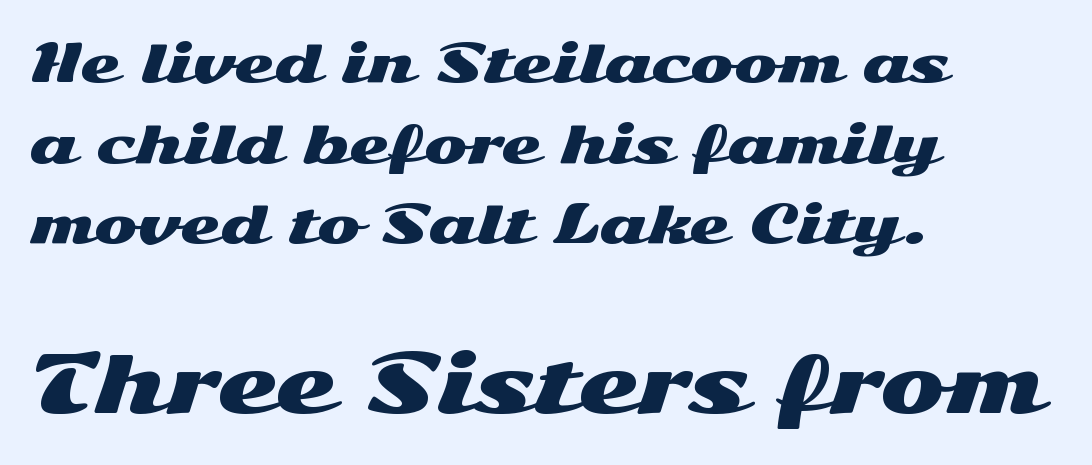
{"serif": "no", "width": "wide", "stroke_contrast": "medium", "x_height": "medium", "monospaced": "no", "underline": "no", "align": "left", "line_spacing": "normal", "line_spacing_ratio": 1.55, "letter_spacing": "normal", "letter_spacing_em": 0.0, "larger_block": "second", "size_ratio": 1.5, "glyph_px": 78}
